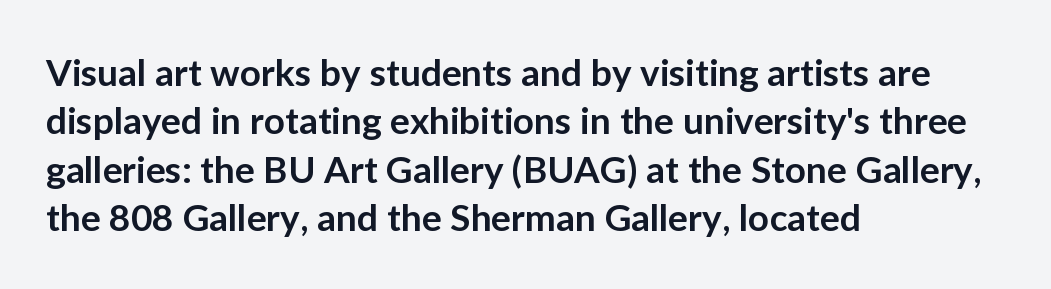
Q: Is the text bold? A: Semi-bold.
Q: Is the text italic (slanted)? A: No, it is upright.
Q: Is the typeface a serif or a sans-serif typeface? A: Sans-serif.
Q: Is the text underlined? A: No.
Q: How is the paragraph aligned? A: Left-aligned.
Q: Is the spacing between letters normal or unusually wide? A: Normal.
Q: Is the spacing between lines tight, normal or loose? A: Normal.
Q: Width (condensed, normal, or wide)? A: Normal.
Q: Stroke contrast? A: Low.
Q: x-height? A: Medium.
Q: Monospaced? A: No.
